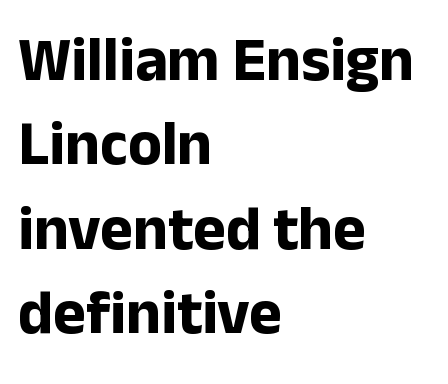
{"serif": "no", "italic": "no", "bold": "yes", "weight": "bold", "width": "normal", "stroke_contrast": "low", "x_height": "medium", "monospaced": "no", "underline": "no", "align": "left", "line_spacing": "normal", "line_spacing_ratio": 1.36, "letter_spacing": "normal", "letter_spacing_em": 0.0, "glyph_px": 62}
